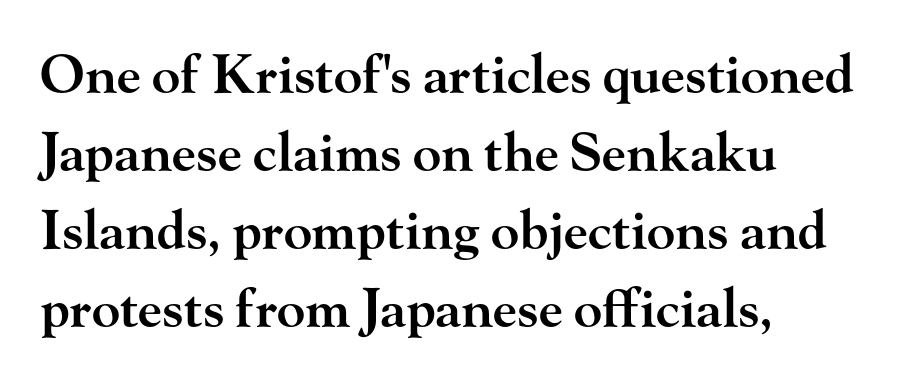
Style check: upright. Unmarked baselines from the first word to the last. Teacher's note: observe the even left margin — that is flush-left alignment. Compared with typical paragraphs, the rows here are spaced about the same.
